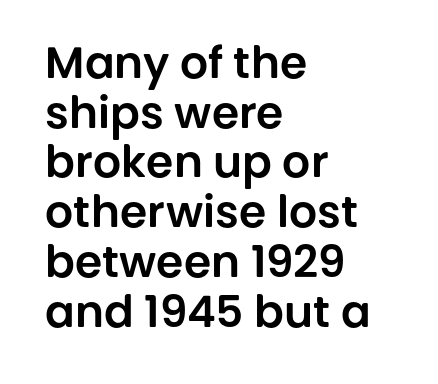
The image shows 44 px sans-serif type, upright; set left-aligned, tight line spacing (1.13x), normal letter spacing, not underlined; low stroke contrast and a large x-height.
